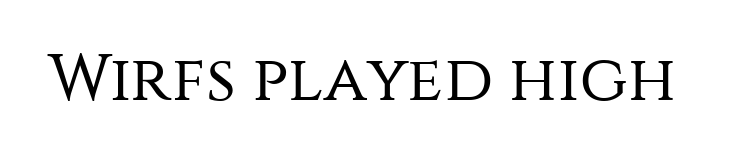
{"serif": "no", "italic": "no", "bold": "no", "weight": "regular", "width": "normal", "stroke_contrast": "medium", "x_height": "large", "monospaced": "no", "underline": "no", "letter_spacing": "normal", "letter_spacing_em": 0.0, "glyph_px": 65}
